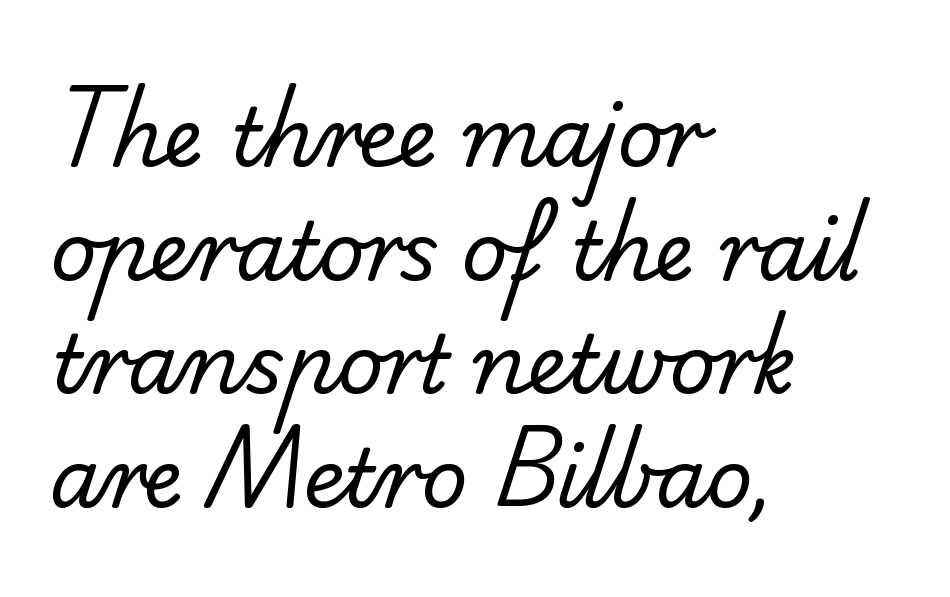
{"serif": "no", "bold": "no", "weight": "regular", "width": "normal", "stroke_contrast": "low", "x_height": "small", "monospaced": "no", "underline": "no", "align": "left", "line_spacing": "normal", "line_spacing_ratio": 1.42, "letter_spacing": "normal", "letter_spacing_em": 0.0, "glyph_px": 80}
